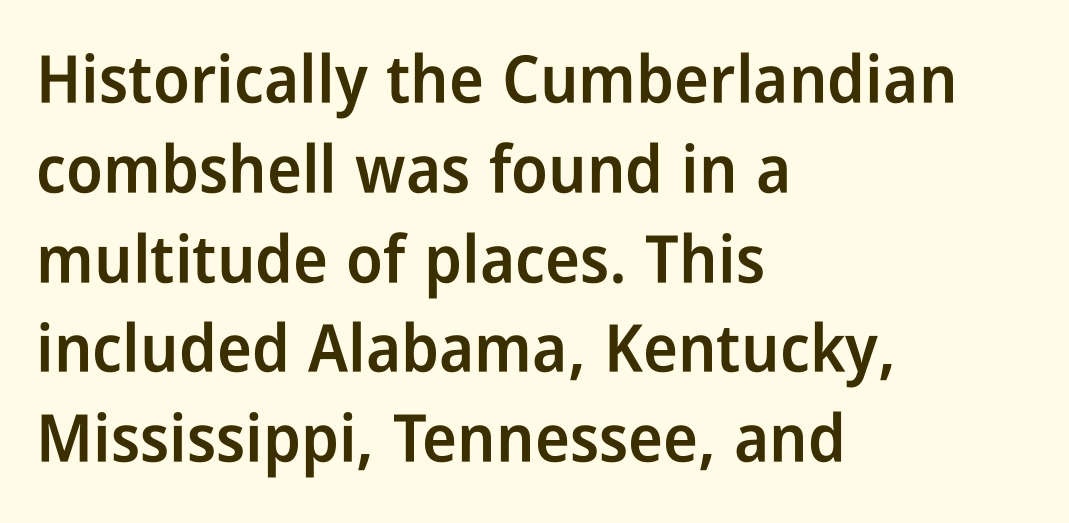
Does the lettering tilt? It doesn't — this is upright. A bit beefed up — I'd call it semibold rather than bold. Quick note: underline off. Caption: multi-line text, flush left, ragged right. This sample has the flowing, uneven cadence of proportional lettering. Normally led — the rows are evenly, conventionally spaced.
